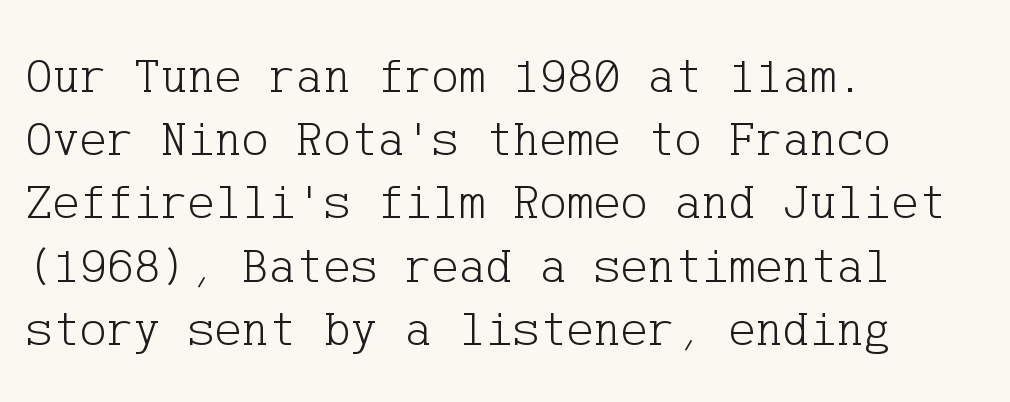
The glyphs in this specimen are seriffed. It's the straight-up-and-down kind of type. Letters have the restrained weight of plain body copy at most. Type without underlining. Standard letterfit; no display-style spreading of the glyphs.
